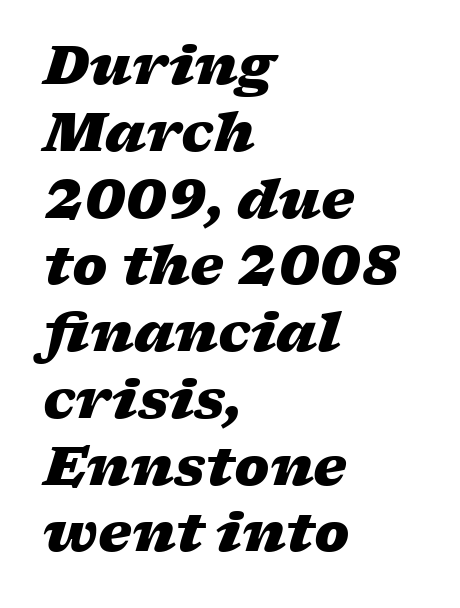
How are the letters spaced? Ordinarily, with no added tracking. The font is running at its bold setting. Character widths vary here, with narrow letters taking less room than wide ones. Casual observation: everything's shoved over to the left. Rendered with sloped, italic letterforms.
